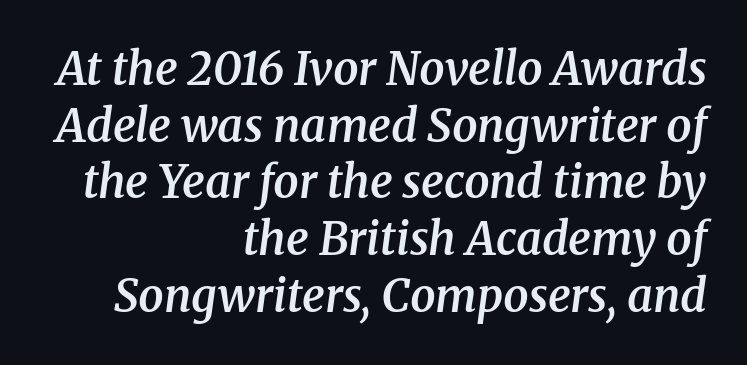
The passage shown is typed in a proportional face where columns would drift. Only glyphs here, with clear space below each row. The block of text has a typical density, with ordinary space between rows. Typeset ragged left — the right edge is the straight one. Regarding serifs, this sample has them. Stroke thickness is moderately raised; the sample reads as semibold.
